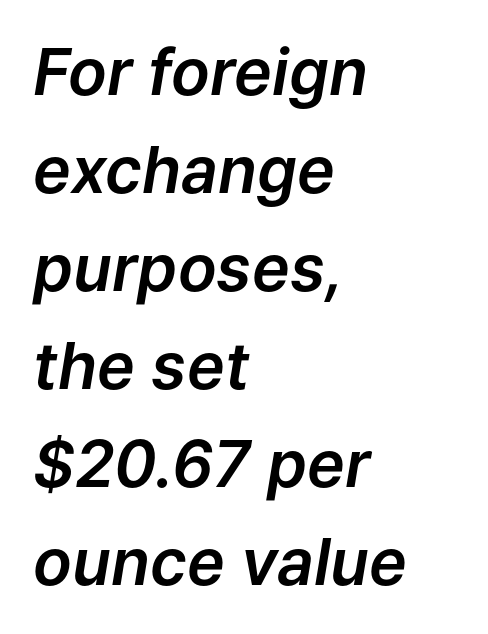
The image shows 64 px text type, italic (leaning right); set left-aligned, normal line spacing (1.53x), normal letter spacing, not underlined; low stroke contrast and a medium x-height.
